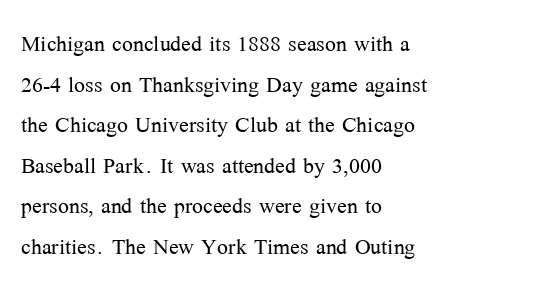
Q: Is the text bold? A: No.
Q: Is the text italic (slanted)? A: No, it is upright.
Q: Is the typeface a serif or a sans-serif typeface? A: Serif.
Q: Is the text underlined? A: No.
Q: How is the paragraph aligned? A: Left-aligned.
Q: Is the spacing between letters normal or unusually wide? A: Normal.
Q: Is the spacing between lines tight, normal or loose? A: Normal.
Q: Width (condensed, normal, or wide)? A: Normal.
Q: Stroke contrast? A: Medium.
Q: x-height? A: Medium.
Q: Monospaced? A: No.
